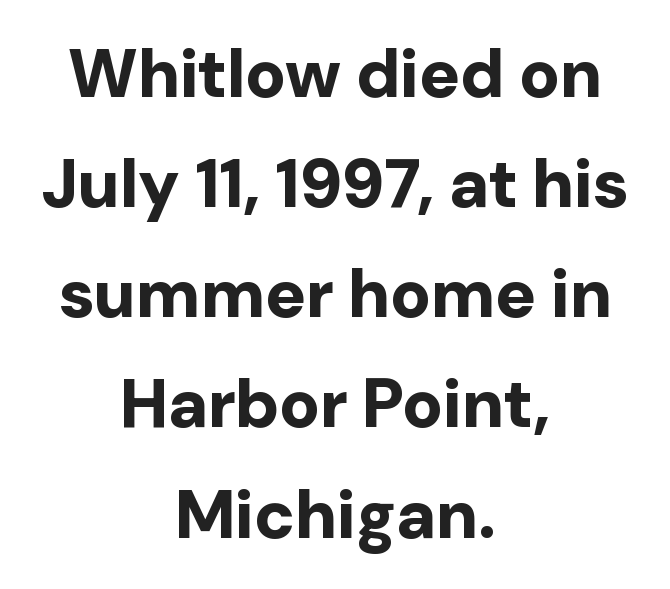
Q: Is the text bold? A: Yes.
Q: Is the text italic (slanted)? A: No, it is upright.
Q: Is the typeface a serif or a sans-serif typeface? A: Sans-serif.
Q: Is the text underlined? A: No.
Q: How is the paragraph aligned? A: Centered.
Q: Is the spacing between letters normal or unusually wide? A: Normal.
Q: Is the spacing between lines tight, normal or loose? A: Normal.
Q: Width (condensed, normal, or wide)? A: Normal.
Q: Stroke contrast? A: Low.
Q: x-height? A: Medium.
Q: Monospaced? A: No.
